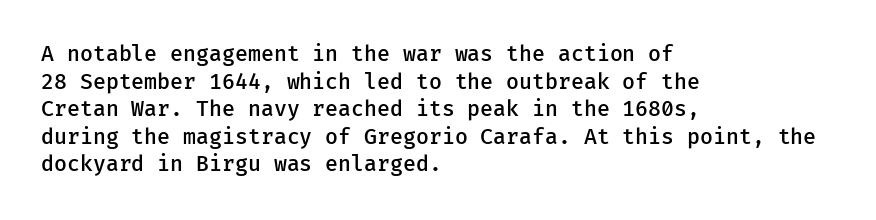
This sample uses plain, unmodified letter spacing. The foot of each line stays bare and open. The leading is moderate, giving the passage an even texture. A somewhat darkened texture: the type is semibold rather than bold.
